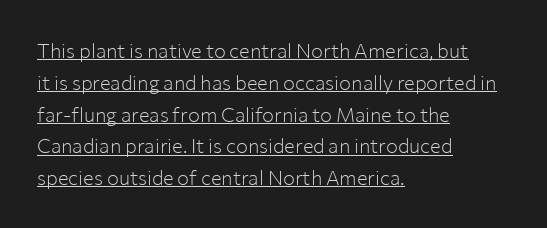
The lines sit at an ordinary, default distance from one another. The compositor pushed each line to the left boundary. These lines were composed using upright roman letters. The specimen includes a rule beneath the text block's lines. Counters stay open thanks to moderate or lighter strokes. Glyph-to-glyph distance matches everyday printed text.
